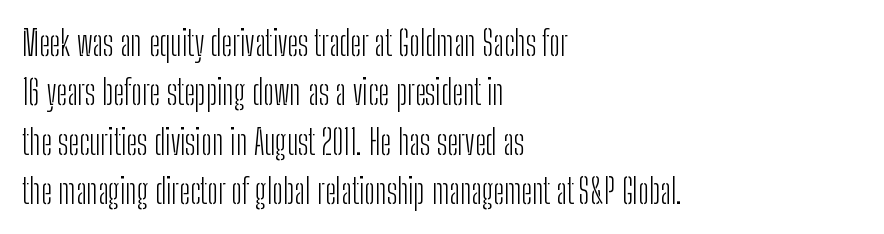
Q: Is the text bold? A: No.
Q: Is the text italic (slanted)? A: No, it is upright.
Q: Is the typeface a serif or a sans-serif typeface? A: Sans-serif.
Q: Is the text underlined? A: No.
Q: How is the paragraph aligned? A: Left-aligned.
Q: Is the spacing between letters normal or unusually wide? A: Normal.
Q: Is the spacing between lines tight, normal or loose? A: Normal.
Q: Width (condensed, normal, or wide)? A: Condensed.
Q: Stroke contrast? A: Low.
Q: x-height? A: Medium.
Q: Monospaced? A: No.
